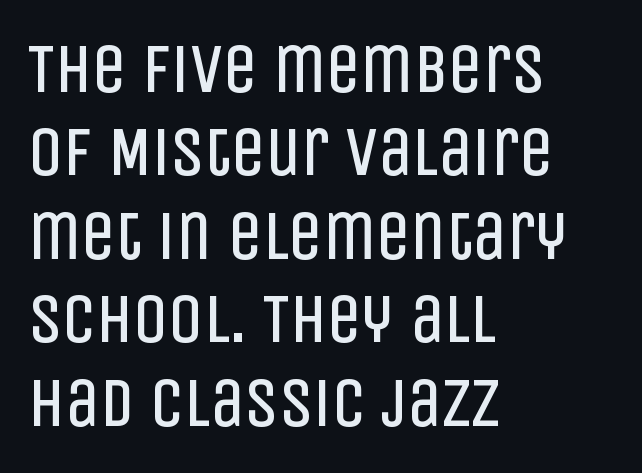
Posture: straight, roman, zero tilt. Nobody touched the tracking dial on this one. Type without underlining. Left-aligned paragraph, ragged on the right.
